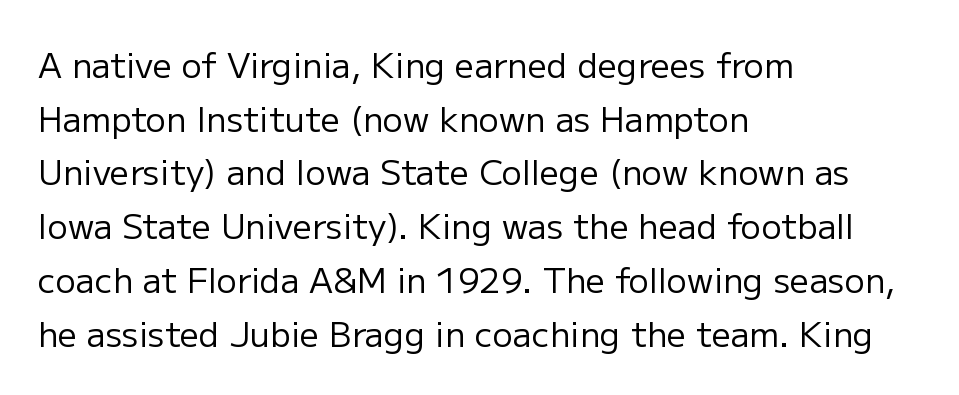
Q: Is the text bold? A: No.
Q: Is the text italic (slanted)? A: No, it is upright.
Q: Is the typeface a serif or a sans-serif typeface? A: Sans-serif.
Q: Is the text underlined? A: No.
Q: How is the paragraph aligned? A: Left-aligned.
Q: Is the spacing between letters normal or unusually wide? A: Normal.
Q: Is the spacing between lines tight, normal or loose? A: Normal.
Q: Width (condensed, normal, or wide)? A: Normal.
Q: Stroke contrast? A: Low.
Q: x-height? A: Medium.
Q: Monospaced? A: No.
